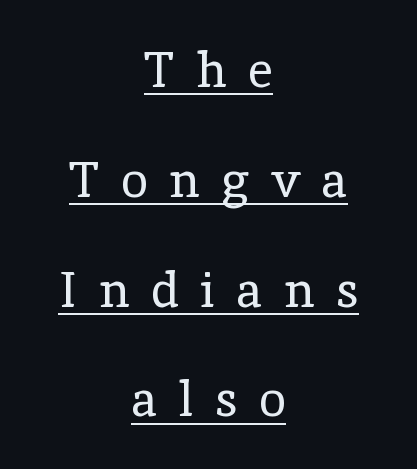
The image shows 49 px regular-weight serif type, upright; set centered, loose line spacing (2.24x), unusually wide letter spacing (+0.44 em), underlined; a medium x-height.
